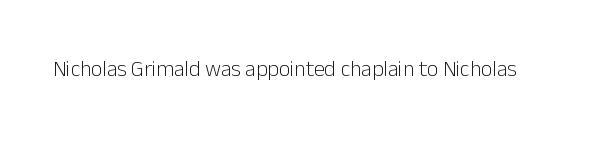
The image shows 22 px text type, upright; set normal letter spacing, not underlined.
